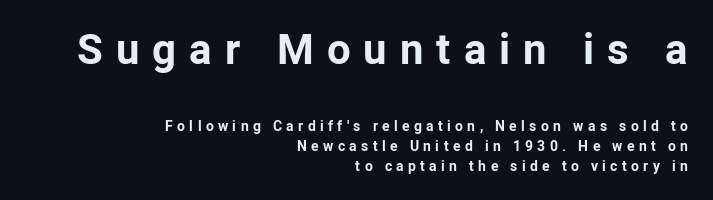
The image shows 42 px bold sans-serif type, upright; set right-aligned, normal line spacing (1.42x), unusually wide letter spacing (+0.31 em), not underlined; the first (top) block is 3.0x larger; low stroke contrast and a medium x-height.
